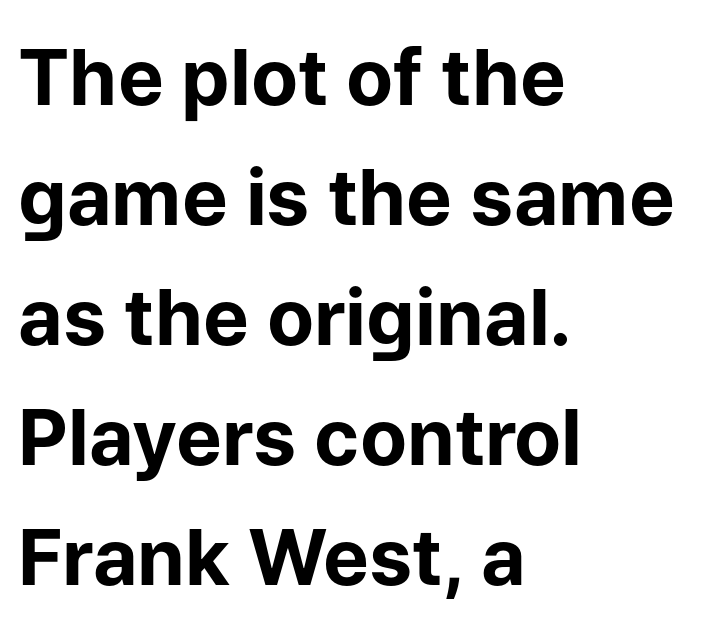
A typesetter would mark this as roman, not italic. Underline: absent. Between one letter and the next there's only the usual sliver of space. You could not count columns in this text — the font is proportionally spaced. Line beginnings align vertically; line endings do not.
